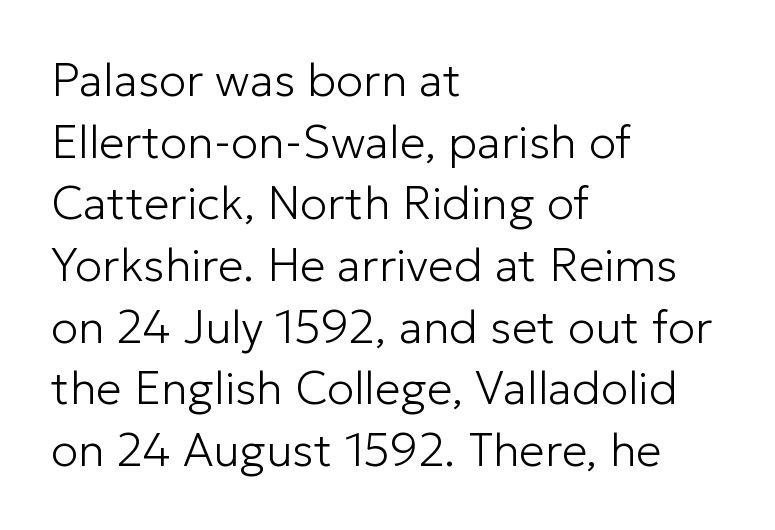
Check under the words: just untouched page. What's the leading like? Ordinary, nothing unusual. Weight class: somewhere from thin through regular. Line starts are locked; line ends wander. The lettering holds an erect, upright posture throughout. The gaps between neighbouring characters are ordinary and unremarkable.
